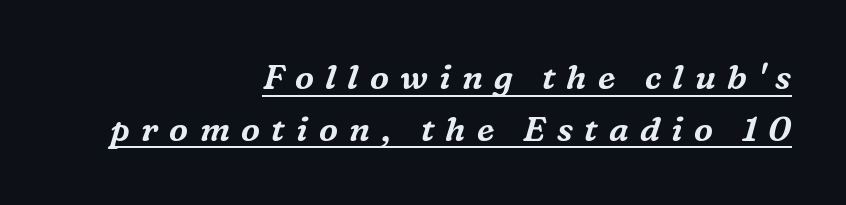
The image shows 34 px serif type, italic (leaning right); set right-aligned, normal line spacing (1.52x), unusually wide letter spacing (+0.33 em), underlined; medium stroke contrast and a medium x-height.
